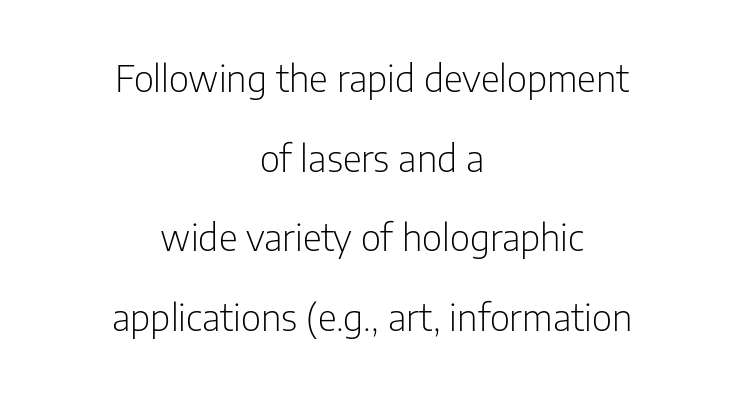
Letters rest on an invisible, unmarked baseline. Italic? Not at all — the glyphs are vertical. Think of a printed novel: that variable character pitch is what you see here. Font category for this specimen: sans-serif.
